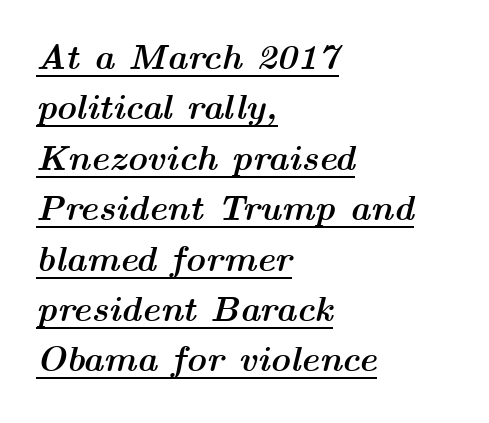
{"italic": "yes", "lean": "right", "slant_degrees": 14, "bold": "yes", "weight": "semibold", "width": "wide", "stroke_contrast": "medium", "x_height": "medium", "monospaced": "no", "underline": "yes", "align": "left", "line_spacing": "normal", "line_spacing_ratio": 1.44, "letter_spacing": "normal", "letter_spacing_em": 0.0, "glyph_px": 35}
